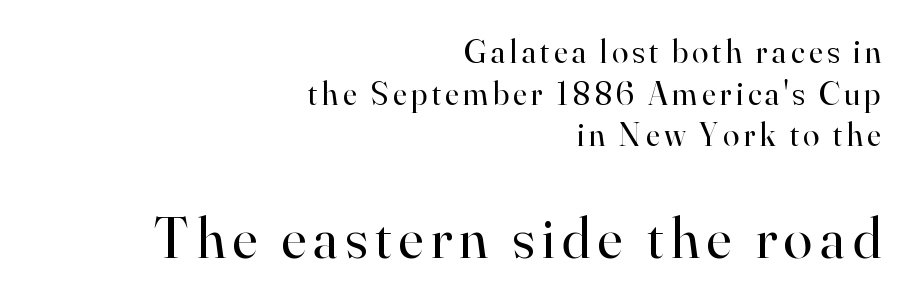
Q: Is the text bold? A: No.
Q: Is the text italic (slanted)? A: No, it is upright.
Q: Is the typeface a serif or a sans-serif typeface? A: Serif.
Q: Is the text underlined? A: No.
Q: How is the paragraph aligned? A: Right-aligned.
Q: Is the spacing between lines tight, normal or loose? A: Normal.
Q: Which block of text is set in a larger size, the first (top) or the second (bottom)? A: The second (bottom) one.
Q: Width (condensed, normal, or wide)? A: Normal.
Q: Stroke contrast? A: High.
Q: x-height? A: Small.
Q: Monospaced? A: No.
